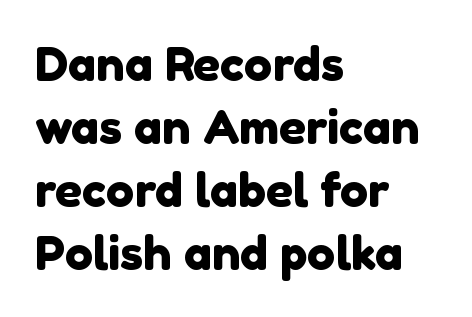
Q: Is the typeface a serif or a sans-serif typeface? A: Sans-serif.
Q: Is the text underlined? A: No.
Q: How is the paragraph aligned? A: Left-aligned.
Q: Is the spacing between letters normal or unusually wide? A: Normal.
Q: Is the spacing between lines tight, normal or loose? A: Normal.
Q: Width (condensed, normal, or wide)? A: Normal.
Q: x-height? A: Medium.
Q: Monospaced? A: No.
